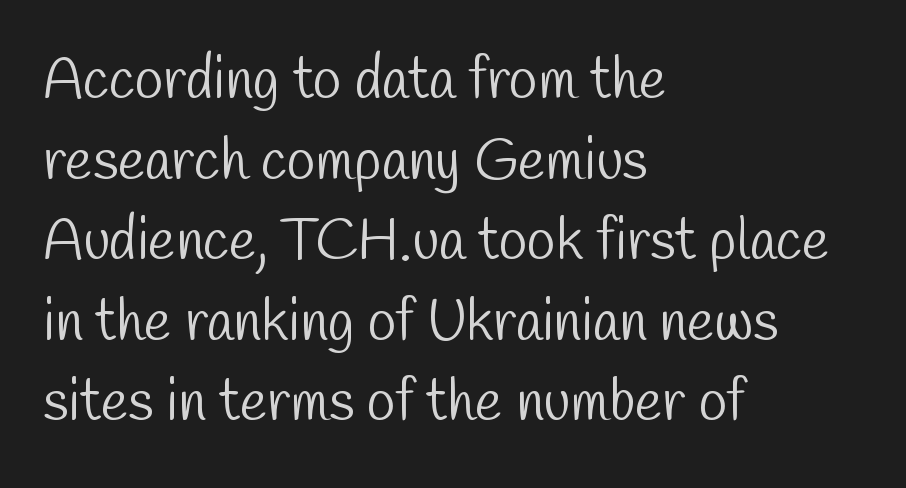
Q: Is the text bold? A: No.
Q: Is the typeface a serif or a sans-serif typeface? A: Sans-serif.
Q: Is the text underlined? A: No.
Q: How is the paragraph aligned? A: Left-aligned.
Q: Is the spacing between letters normal or unusually wide? A: Normal.
Q: Is the spacing between lines tight, normal or loose? A: Normal.
Q: Width (condensed, normal, or wide)? A: Condensed.
Q: Stroke contrast? A: Low.
Q: x-height? A: Medium.
Q: Monospaced? A: No.
